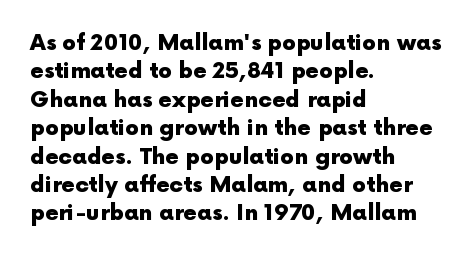
Q: Is the text bold? A: Yes.
Q: Is the text italic (slanted)? A: No, it is upright.
Q: Is the text underlined? A: No.
Q: How is the paragraph aligned? A: Left-aligned.
Q: Is the spacing between letters normal or unusually wide? A: Normal.
Q: Is the spacing between lines tight, normal or loose? A: Normal.
